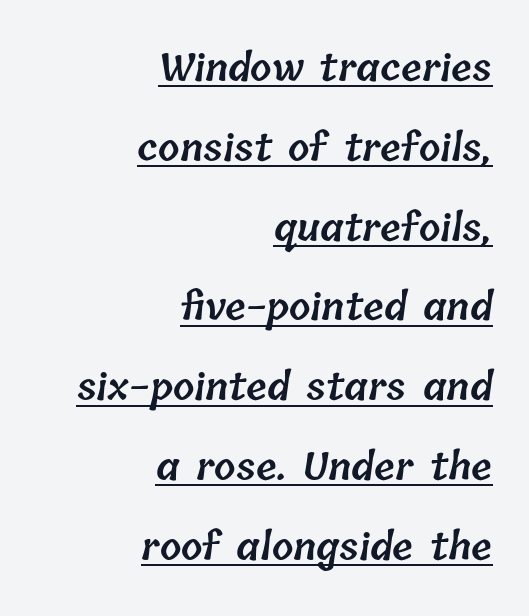
Q: Is the text bold? A: Semi-bold.
Q: Is the text underlined? A: Yes.
Q: How is the paragraph aligned? A: Right-aligned.
Q: Is the spacing between letters normal or unusually wide? A: Normal.
Q: Is the spacing between lines tight, normal or loose? A: Loose.
Q: Width (condensed, normal, or wide)? A: Normal.
Q: Stroke contrast? A: Low.
Q: x-height? A: Medium.
Q: Monospaced? A: No.
